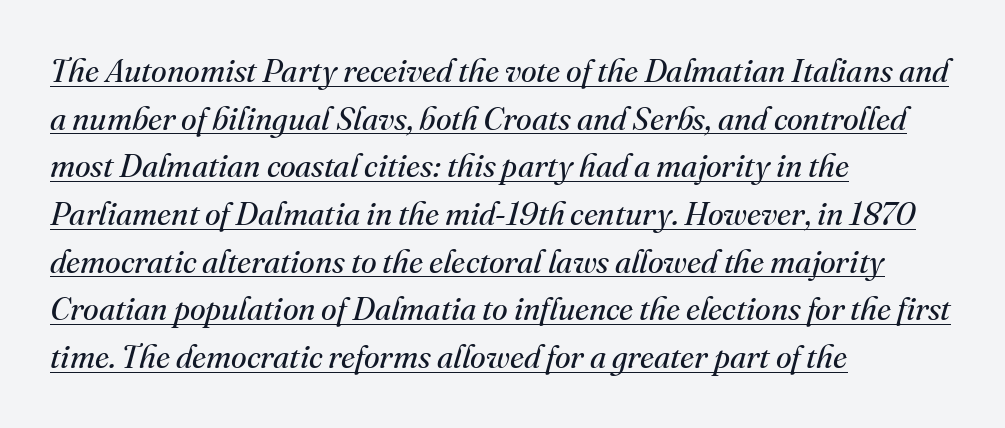
{"serif": "yes", "italic": "yes", "lean": "right", "slant_degrees": 16, "bold": "no", "weight": "regular", "width": "normal", "stroke_contrast": "medium", "x_height": "small", "monospaced": "no", "underline": "yes", "align": "left", "line_spacing": "normal", "line_spacing_ratio": 1.49, "letter_spacing": "normal", "letter_spacing_em": 0.0, "glyph_px": 32}
